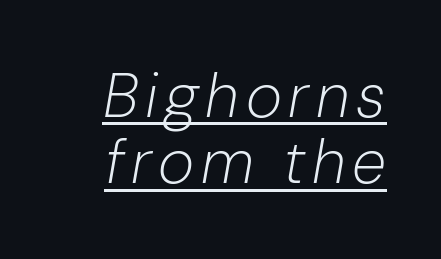
{"italic": "yes", "lean": "right", "slant_degrees": 10, "bold": "no", "weight": "light", "width": "normal", "stroke_contrast": "low", "x_height": "medium", "monospaced": "no", "underline": "yes", "line_spacing": "tight", "line_spacing_ratio": 1.07, "glyph_px": 62}
